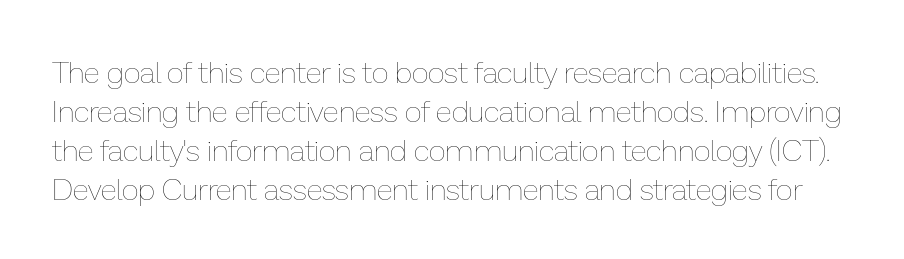
Q: Is the text bold? A: No.
Q: Is the text italic (slanted)? A: No, it is upright.
Q: Is the text underlined? A: No.
Q: Is the spacing between letters normal or unusually wide? A: Normal.
Q: Is the spacing between lines tight, normal or loose? A: Normal.
Q: Width (condensed, normal, or wide)? A: Normal.
Q: Stroke contrast? A: Low.
Q: x-height? A: Medium.
Q: Monospaced? A: No.
